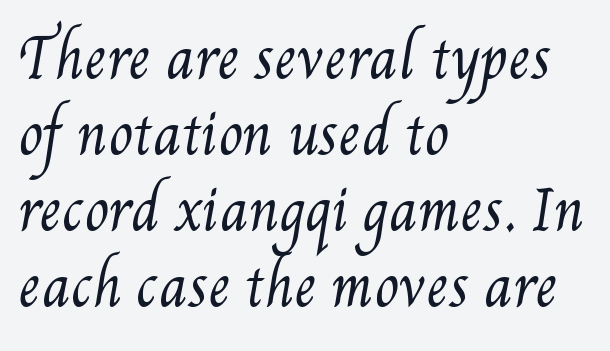
Spacing verdict: proportional, widths tailored to each character. The horizontal fit of the characters is conventional and even. Caption: face not bold, strokes unweighted. If you measured baseline to baseline, you'd find a middling distance. A student would call this left alignment; a typographer would say flush left, rag right.
